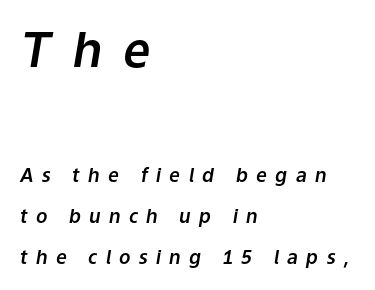
Q: Is the text italic (slanted)? A: Yes, it leans right by about 9 degrees.
Q: Is the text underlined? A: No.
Q: How is the paragraph aligned? A: Left-aligned.
Q: Is the spacing between letters normal or unusually wide? A: Unusually wide.
Q: Is the spacing between lines tight, normal or loose? A: Loose.
Q: Which block of text is set in a larger size, the first (top) or the second (bottom)? A: The first (top) one.
Q: Width (condensed, normal, or wide)? A: Normal.
Q: Stroke contrast? A: Low.
Q: x-height? A: Medium.
Q: Monospaced? A: No.
